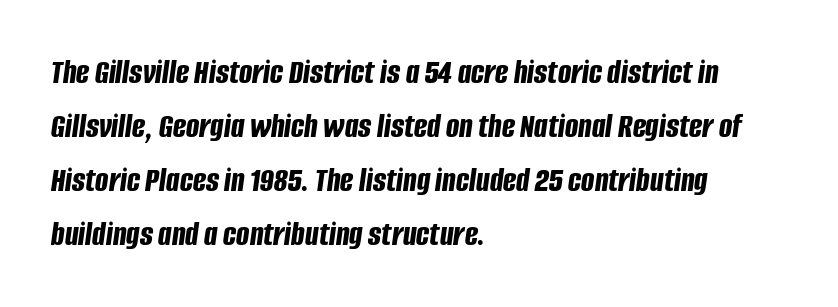
The image shows 35 px bold, condensed type, italic (leaning right); set left-aligned, normal line spacing (1.54x), normal letter spacing, not underlined; low stroke contrast and a large x-height.
